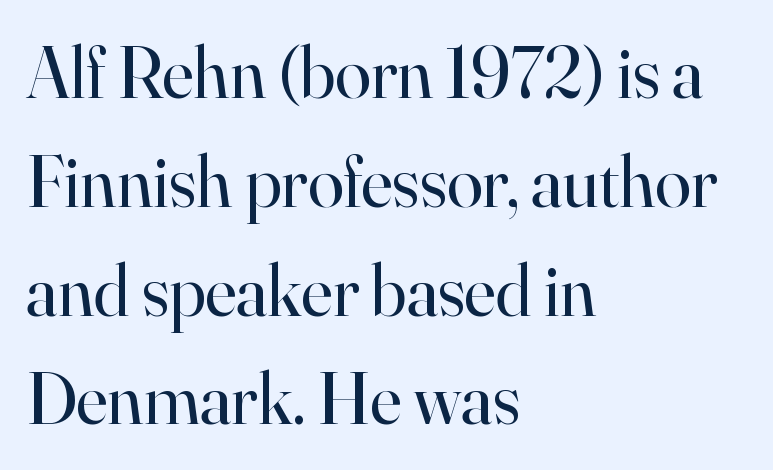
This block has exactly the height ordinary leading produces. A bare baseline throughout the passage. The letterforms sit at book weight or below. Do the characters align in a grid? No, the font is proportional. If you drew a ruler down the left edge, every line would touch it.
